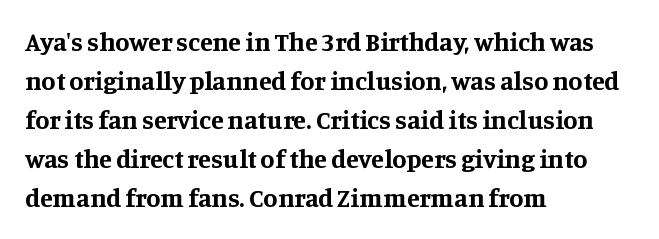
The image shows 26 px bold type, upright; set left-aligned, normal line spacing (1.5x), normal letter spacing, not underlined.
